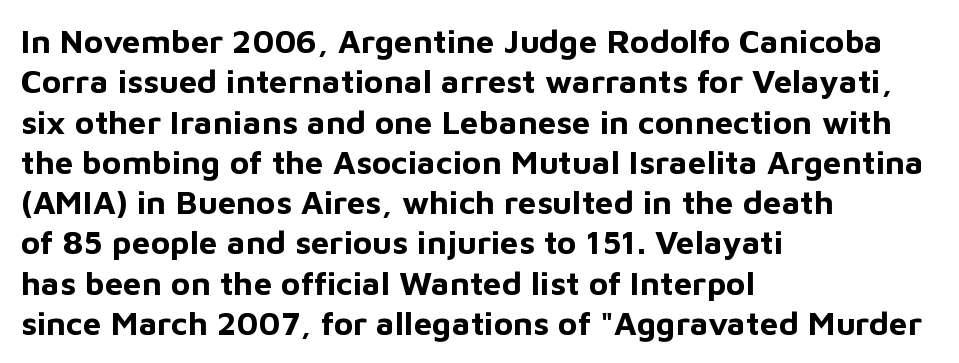
{"serif": "no", "italic": "no", "bold": "yes", "weight": "bold", "width": "normal", "stroke_contrast": "low", "x_height": "medium", "monospaced": "no", "underline": "no", "align": "left", "line_spacing_ratio": 1.22, "letter_spacing": "normal", "letter_spacing_em": 0.0, "glyph_px": 33}
